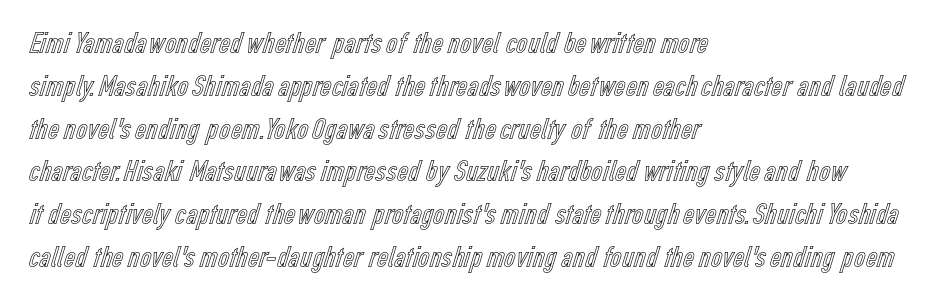
{"width": "condensed", "x_height": "medium", "monospaced": "no", "underline": "no", "align": "left", "line_spacing": "normal", "line_spacing_ratio": 1.38, "letter_spacing": "normal", "letter_spacing_em": 0.0, "glyph_px": 31}
